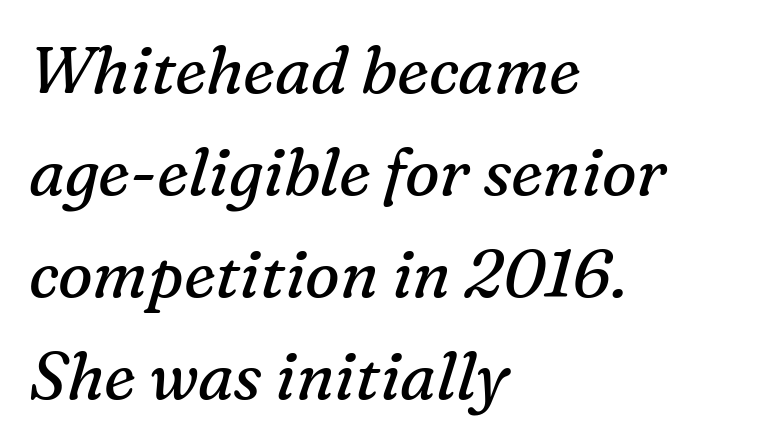
{"serif": "yes", "italic": "yes", "lean": "right", "slant_degrees": 16, "bold": "no", "weight": "regular", "width": "normal", "stroke_contrast": "medium", "x_height": "medium", "monospaced": "no", "underline": "no", "align": "left", "line_spacing": "normal", "line_spacing_ratio": 1.57, "letter_spacing": "normal", "letter_spacing_em": 0.0, "glyph_px": 65}
